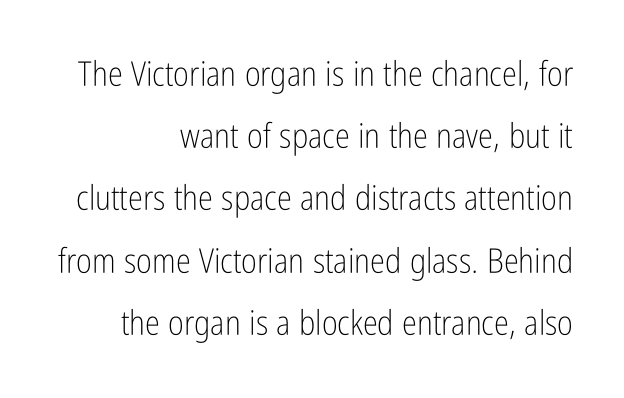
To sum up the face: it is a sans, with no serifs. The letters look calm and open, with moderate or lighter stems. Descenders are the only things crossing below the line. In terms of posture, this sample is upright. The letters advance in unequal steps, a hallmark of proportional type.
